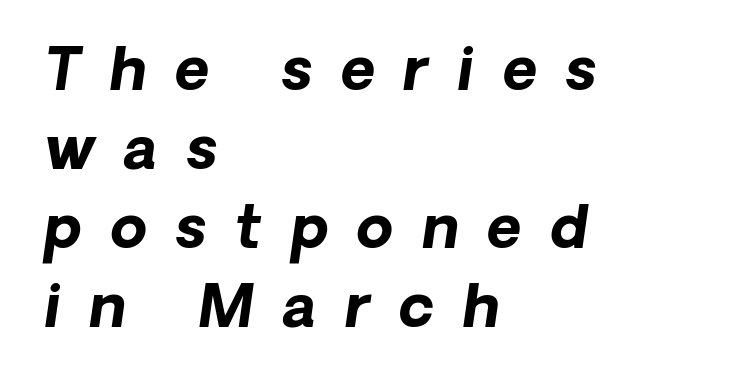
The image shows 59 px bold type, italic (leaning right); set left-aligned, normal line spacing (1.34x), unusually wide letter spacing (+0.49 em), not underlined; low stroke contrast and a medium x-height.
